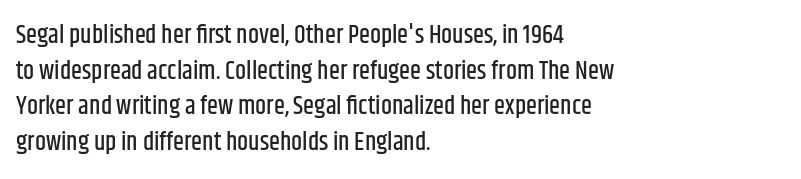
{"italic": "no", "underline": "no", "align": "left", "line_spacing": "normal", "line_spacing_ratio": 1.43, "letter_spacing": "normal", "letter_spacing_em": 0.0, "glyph_px": 25}
